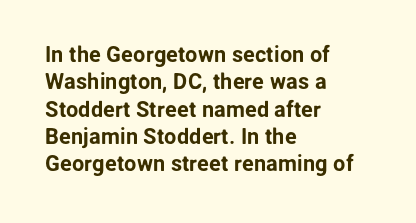
The lines are quadded left. Bare-footed words on every line. Notice how the stems are strictly vertical — no italics here. The gaps between neighbouring characters are ordinary and unremarkable.
